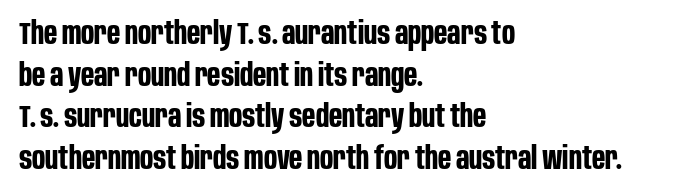
Q: Is the text bold? A: Yes.
Q: Is the text italic (slanted)? A: No, it is upright.
Q: Is the typeface a serif or a sans-serif typeface? A: Sans-serif.
Q: Is the text underlined? A: No.
Q: How is the paragraph aligned? A: Left-aligned.
Q: Is the spacing between letters normal or unusually wide? A: Normal.
Q: Is the spacing between lines tight, normal or loose? A: Normal.
Q: Width (condensed, normal, or wide)? A: Condensed.
Q: Stroke contrast? A: Low.
Q: x-height? A: Large.
Q: Monospaced? A: No.
